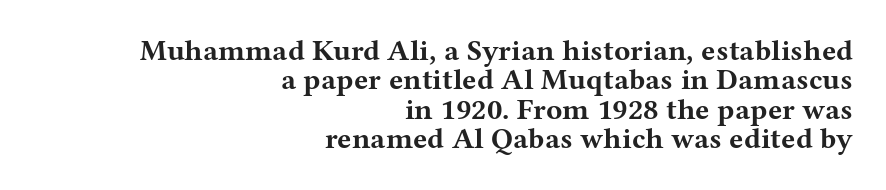
The image shows 30 px bold, wide serif type, upright; set right-aligned, tight line spacing (0.98x), normal letter spacing, not underlined; medium stroke contrast and a medium x-height.
